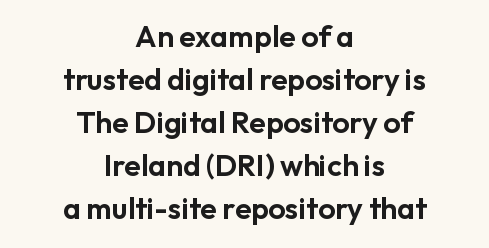
{"serif": "no", "italic": "no", "width": "normal", "stroke_contrast": "low", "x_height": "medium", "monospaced": "no", "underline": "no", "align": "center", "line_spacing": "normal", "line_spacing_ratio": 1.43, "letter_spacing": "normal", "letter_spacing_em": 0.0, "glyph_px": 30}
